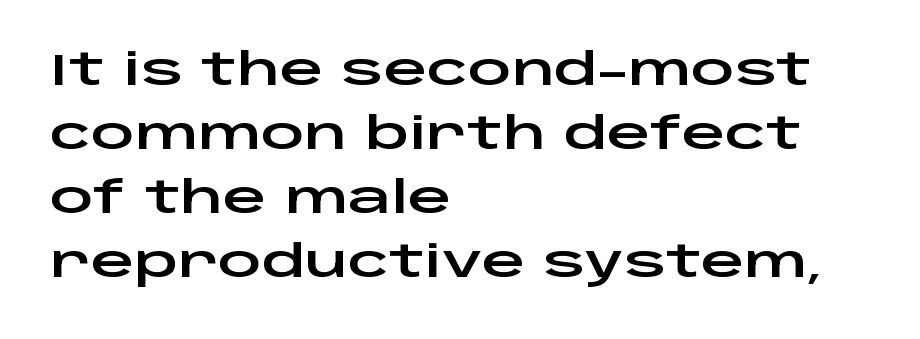
{"serif": "no", "italic": "no", "width": "wide", "stroke_contrast": "low", "x_height": "large", "monospaced": "no", "underline": "no", "align": "left", "line_spacing": "normal", "line_spacing_ratio": 1.49, "letter_spacing": "normal", "letter_spacing_em": 0.0, "glyph_px": 43}
